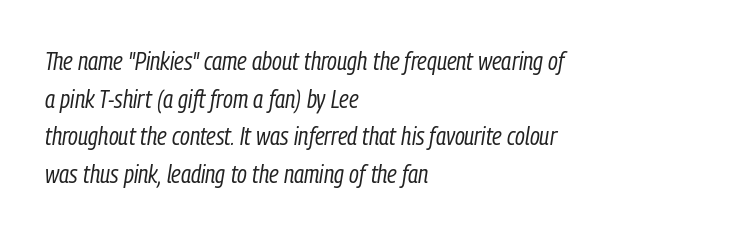
{"italic": "yes", "lean": "right", "slant_degrees": 9, "bold": "no", "underline": "no", "align": "left", "line_spacing": "normal", "line_spacing_ratio": 1.51, "letter_spacing": "normal", "letter_spacing_em": 0.0, "glyph_px": 25}
